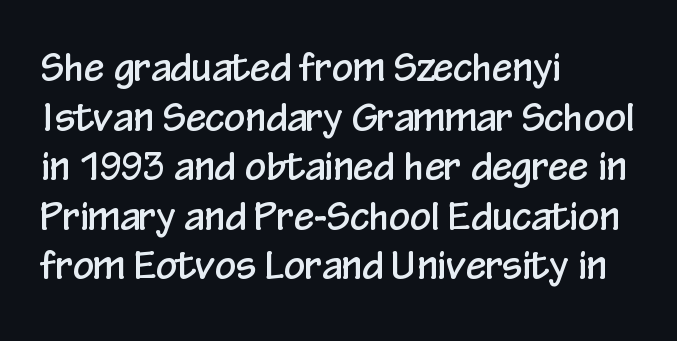
Q: Is the text italic (slanted)? A: No, it is upright.
Q: Is the typeface a serif or a sans-serif typeface? A: Sans-serif.
Q: Is the text underlined? A: No.
Q: How is the paragraph aligned? A: Left-aligned.
Q: Is the spacing between letters normal or unusually wide? A: Normal.
Q: Is the spacing between lines tight, normal or loose? A: Normal.
Q: Width (condensed, normal, or wide)? A: Condensed.
Q: Stroke contrast? A: Low.
Q: x-height? A: Medium.
Q: Monospaced? A: No.
